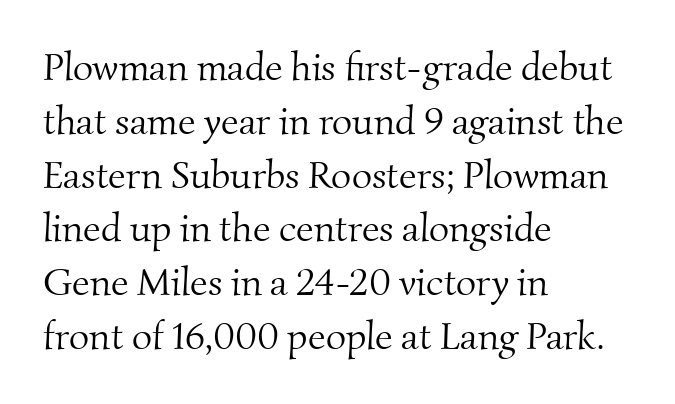
{"serif": "yes", "bold": "no", "weight": "light", "width": "normal", "stroke_contrast": "medium", "x_height": "small", "monospaced": "no", "underline": "no", "align": "left", "line_spacing": "normal", "line_spacing_ratio": 1.38, "letter_spacing": "normal", "letter_spacing_em": 0.0, "glyph_px": 39}
